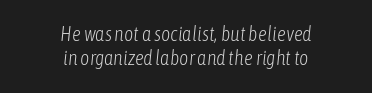
{"italic": "yes", "lean": "right", "slant_degrees": 6, "bold": "no", "underline": "no", "align": "center", "line_spacing_ratio": 1.22, "letter_spacing": "normal", "letter_spacing_em": 0.0, "glyph_px": 20}
